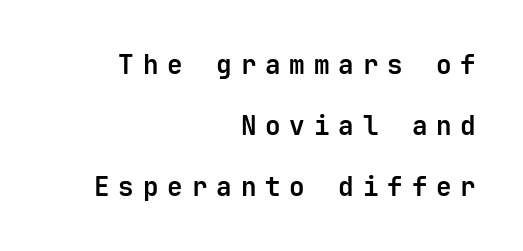
{"italic": "no", "bold": "yes", "underline": "no", "align": "right", "line_spacing": "loose", "line_spacing_ratio": 2.34, "letter_spacing": "wide", "letter_spacing_em": 0.34, "glyph_px": 26}
